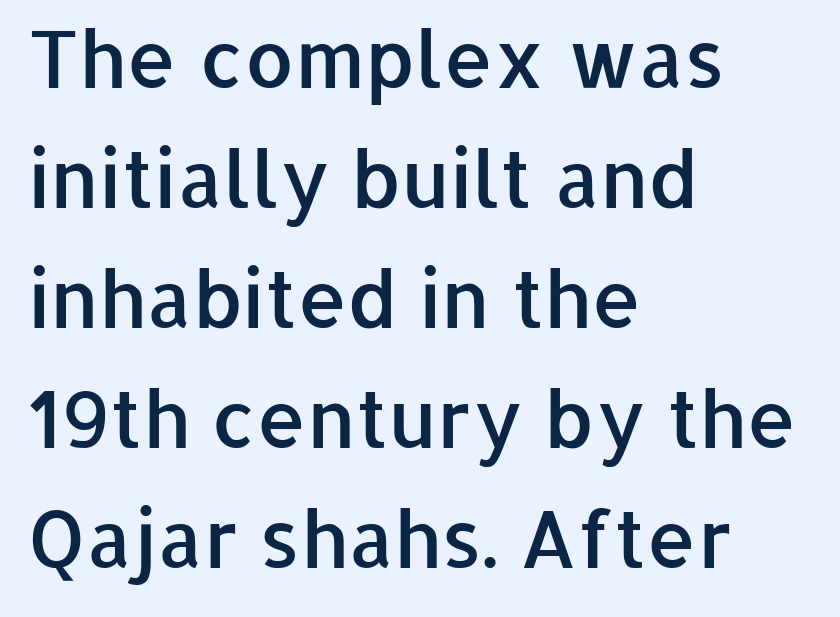
{"serif": "no", "italic": "no", "bold": "semi", "weight": "semibold", "width": "normal", "stroke_contrast": "low", "x_height": "medium", "monospaced": "no", "underline": "no", "align": "left", "line_spacing": "normal", "line_spacing_ratio": 1.52, "letter_spacing": "normal", "letter_spacing_em": 0.0, "glyph_px": 79}
